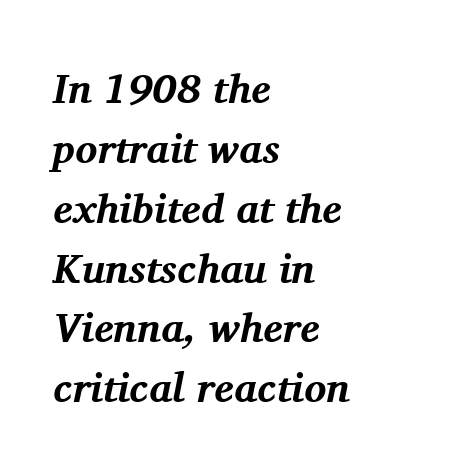
{"serif": "yes", "italic": "yes", "lean": "right", "slant_degrees": 11, "bold": "yes", "weight": "bold", "width": "normal", "stroke_contrast": "medium", "x_height": "medium", "monospaced": "no", "underline": "no", "align": "left", "line_spacing": "normal", "line_spacing_ratio": 1.46, "letter_spacing": "normal", "letter_spacing_em": 0.0, "glyph_px": 41}
